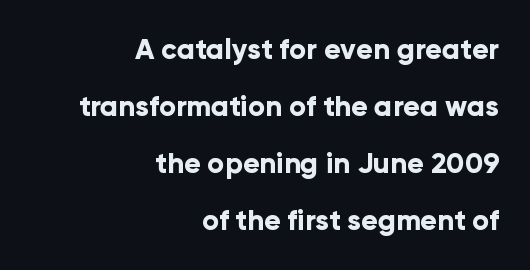
The image shows 28 px bold sans-serif type, upright; set right-aligned, loose line spacing (2.04x), normal letter spacing, not underlined; low stroke contrast and a medium x-height.
